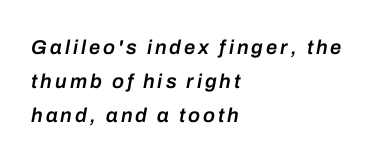
The image shows 20 px text type, italic (leaning right); set left-aligned, normal line spacing (1.7x), not underlined.
